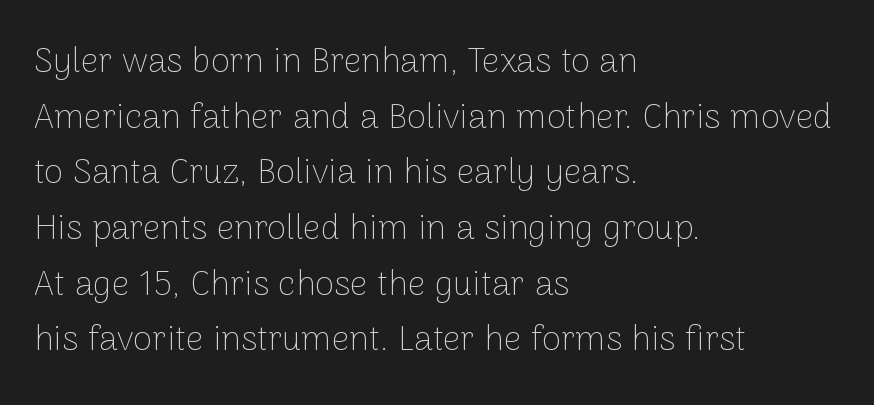
Q: Is the text bold? A: No.
Q: Is the text italic (slanted)? A: No, it is upright.
Q: Is the typeface a serif or a sans-serif typeface? A: Sans-serif.
Q: Is the text underlined? A: No.
Q: How is the paragraph aligned? A: Left-aligned.
Q: Is the spacing between letters normal or unusually wide? A: Normal.
Q: Is the spacing between lines tight, normal or loose? A: Normal.
Q: Width (condensed, normal, or wide)? A: Normal.
Q: Stroke contrast? A: Low.
Q: x-height? A: Medium.
Q: Monospaced? A: No.
